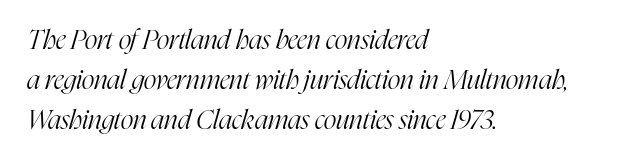
Teacher's note: observe the even left margin — that is flush-left alignment. Anything drawn beneath the words? Only blank space. Look at the tracking — it's just the regular setting, nothing added. If you drew a line through each stem, it would be angled.
